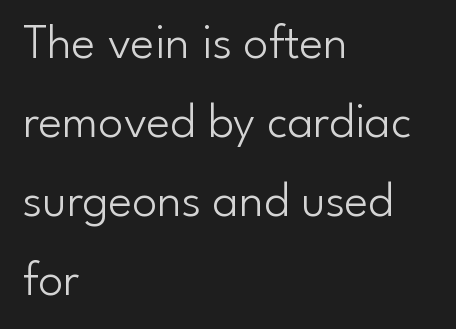
Unbolded letterforms with no extra heft. Here the designer chose a conventional face with non-uniform glyph widths. The words here are not underlined. Where is the straight margin? On the left. The line texture is even and compact thanks to regular tracking. You can tell it's not italic because the verticals are truly vertical.
